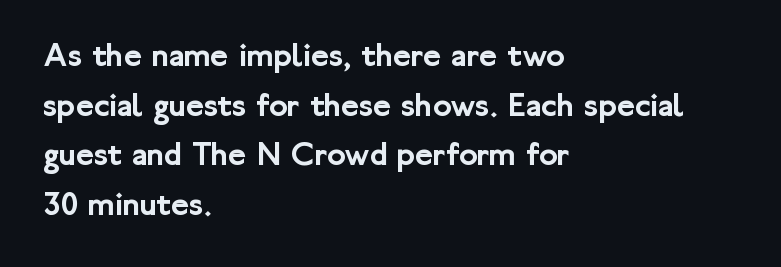
Q: Is the text italic (slanted)? A: No, it is upright.
Q: Is the typeface a serif or a sans-serif typeface? A: Sans-serif.
Q: Is the text underlined? A: No.
Q: How is the paragraph aligned? A: Left-aligned.
Q: Is the spacing between letters normal or unusually wide? A: Normal.
Q: Is the spacing between lines tight, normal or loose? A: Normal.
Q: Width (condensed, normal, or wide)? A: Normal.
Q: Stroke contrast? A: Low.
Q: x-height? A: Medium.
Q: Monospaced? A: No.
